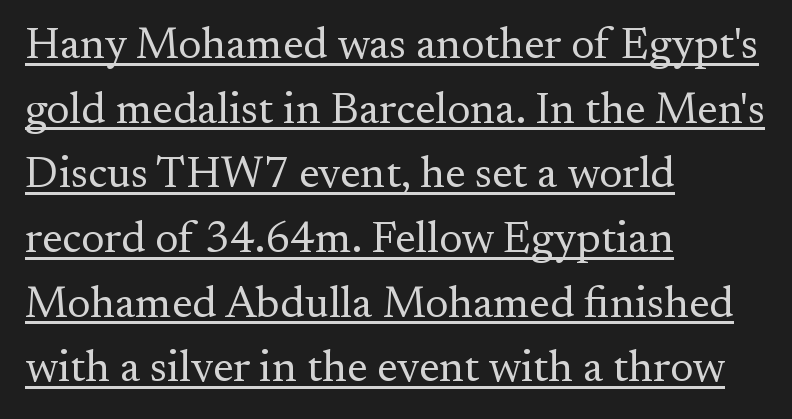
The image shows 44 px regular-weight serif type, upright; set left-aligned, normal line spacing (1.47x), normal letter spacing, underlined; medium stroke contrast and a small x-height.
